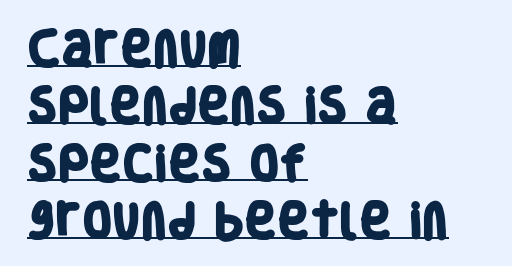
{"serif": "no", "bold": "yes", "weight": "heavy", "width": "condensed", "stroke_contrast": "low", "x_height": "large", "monospaced": "no", "underline": "yes", "align": "left", "line_spacing": "normal", "line_spacing_ratio": 1.47, "letter_spacing": "normal", "letter_spacing_em": 0.0, "glyph_px": 39}
